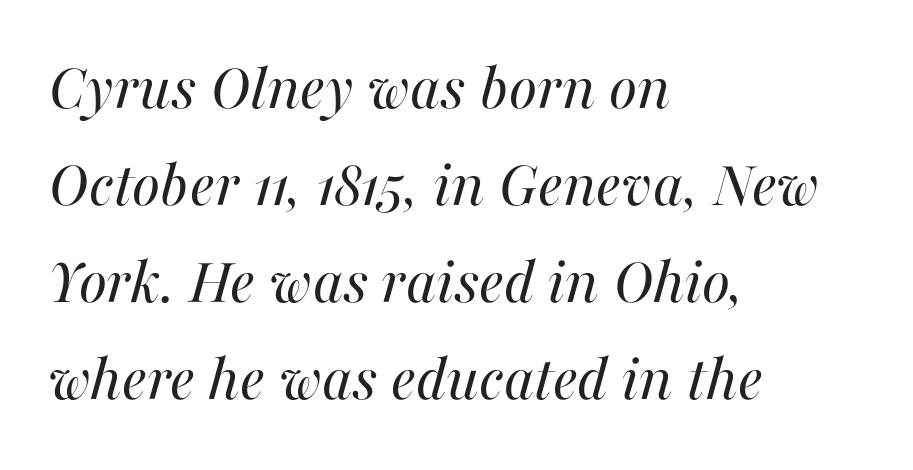
The image shows 67 px regular-weight type, italic (leaning right); set left-aligned, normal line spacing (1.45x), normal letter spacing, not underlined; medium stroke contrast and a medium x-height.
